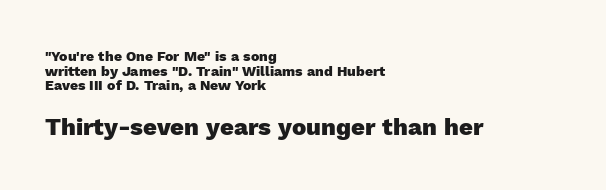
Q: Is the text bold? A: Yes.
Q: Is the text italic (slanted)? A: No, it is upright.
Q: Is the text underlined? A: No.
Q: How is the paragraph aligned? A: Left-aligned.
Q: Is the spacing between letters normal or unusually wide? A: Normal.
Q: Is the spacing between lines tight, normal or loose? A: Tight.
Q: Which block of text is set in a larger size, the first (top) or the second (bottom)? A: The second (bottom) one.
